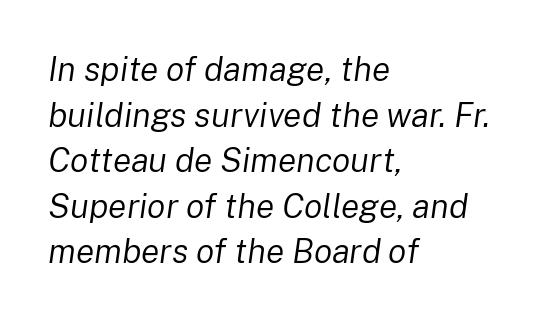
Regular leading. Character widths vary here, with narrow letters taking less room than wide ones. Compared with typical body copy, the letter spacing here is the same. Decoration check: the copy has no underline. The glyphs look as if they've been sheared to an angle. These glyphs show unthickened strokes, regular width or finer.
